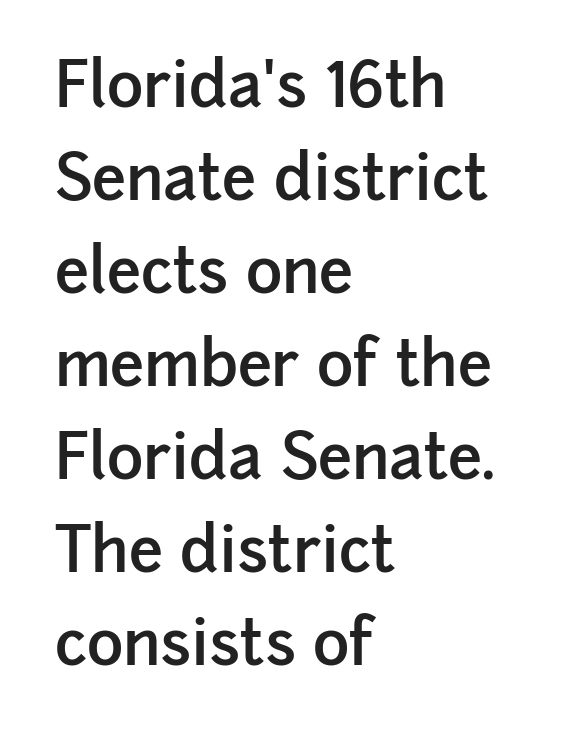
The image shows 62 px semibold sans-serif type, upright; set left-aligned, normal line spacing (1.5x), normal letter spacing, not underlined; low stroke contrast and a medium x-height.
